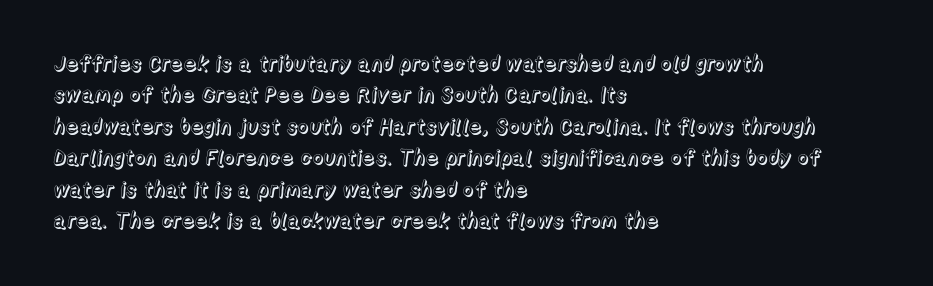
The image shows 21 px text type; set left-aligned, normal line spacing (1.5x), normal letter spacing, not underlined.
